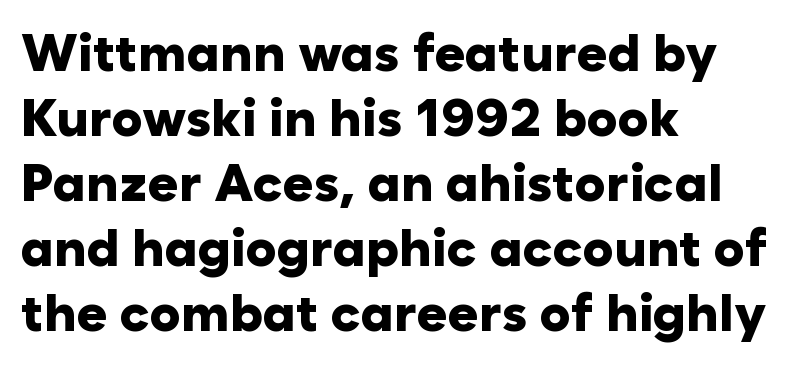
Q: Is the text bold? A: Yes.
Q: Is the text italic (slanted)? A: No, it is upright.
Q: Is the typeface a serif or a sans-serif typeface? A: Sans-serif.
Q: Is the text underlined? A: No.
Q: How is the paragraph aligned? A: Left-aligned.
Q: Is the spacing between letters normal or unusually wide? A: Normal.
Q: Is the spacing between lines tight, normal or loose? A: Normal.
Q: Width (condensed, normal, or wide)? A: Normal.
Q: Stroke contrast? A: Low.
Q: x-height? A: Medium.
Q: Monospaced? A: No.
